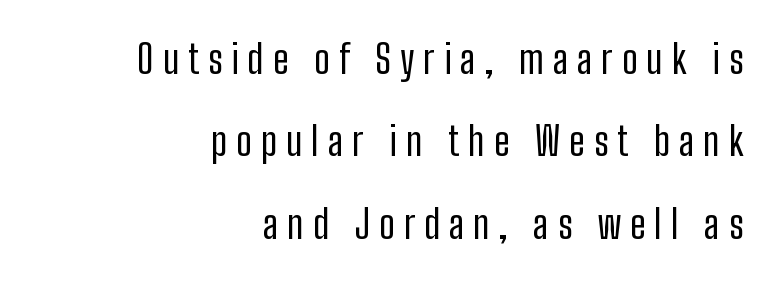
The image shows 39 px regular-weight, condensed sans-serif type, upright; set right-aligned, loose line spacing (2.11x), unusually wide letter spacing (+0.23 em), not underlined; low stroke contrast and a medium x-height.
